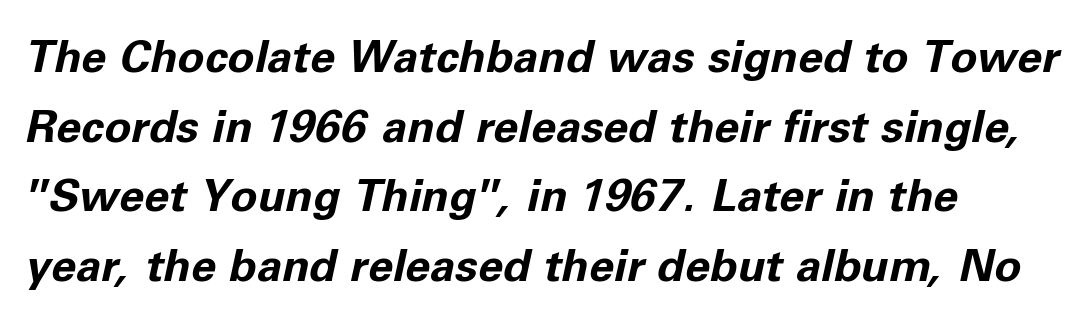
Q: Is the text bold? A: Yes.
Q: Is the text italic (slanted)? A: Yes, it leans right by about 11 degrees.
Q: Is the text underlined? A: No.
Q: Is the spacing between letters normal or unusually wide? A: Normal.
Q: Is the spacing between lines tight, normal or loose? A: Normal.
Q: Width (condensed, normal, or wide)? A: Normal.
Q: Stroke contrast? A: Low.
Q: x-height? A: Medium.
Q: Monospaced? A: No.
